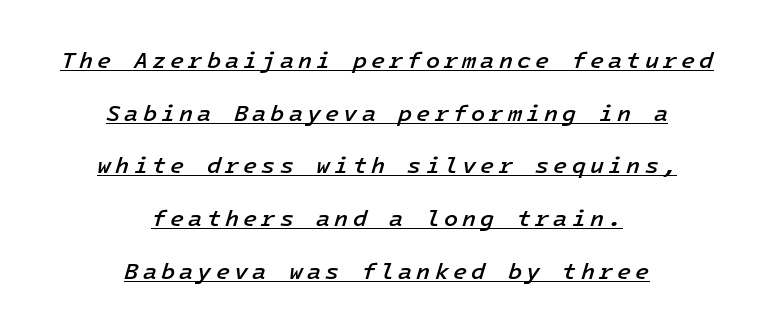
Does the lettering tilt? It does — this is italic. Semibold letterforms, between regular and bold. Does the copy run flush right? No — it is centered line by line. This sample carries an underscore along the baseline area.
